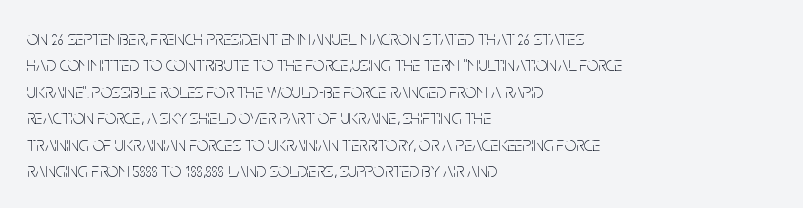
The image shows 20 px text type, upright; set left-aligned, normal line spacing (1.32x), normal letter spacing, not underlined.
